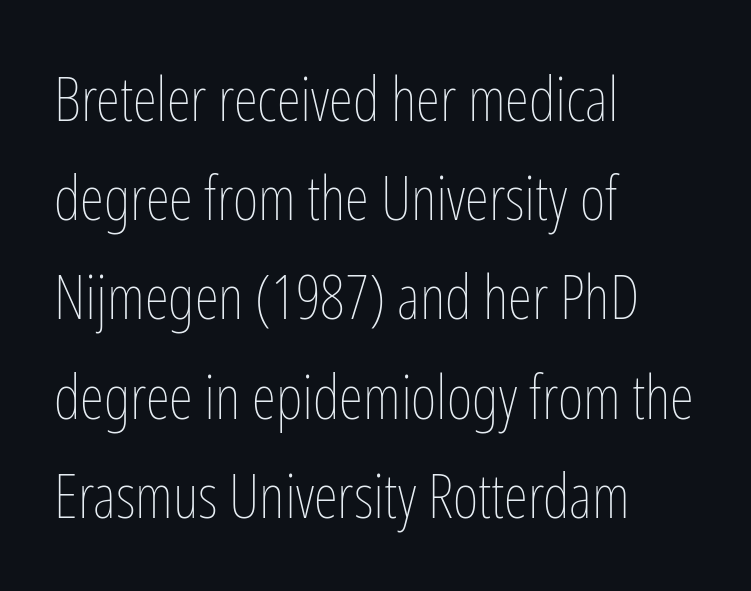
If you drew a line through each stem, it would be perfectly vertical. Does the leading feel generous? No, just average. The line texture is even and compact thanks to regular tracking. Is this a fixed-width face? No — the glyphs have proportional, varying widths. Decoration check: the copy has no underline.
